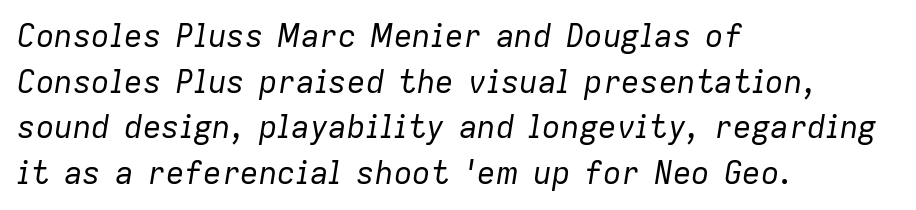
Q: Is the text bold? A: No.
Q: Is the text italic (slanted)? A: Yes, it leans right by about 9 degrees.
Q: Is the text underlined? A: No.
Q: How is the paragraph aligned? A: Left-aligned.
Q: Is the spacing between letters normal or unusually wide? A: Normal.
Q: Is the spacing between lines tight, normal or loose? A: Normal.
Q: Width (condensed, normal, or wide)? A: Normal.
Q: Stroke contrast? A: Low.
Q: x-height? A: Medium.
Q: Monospaced? A: No.
